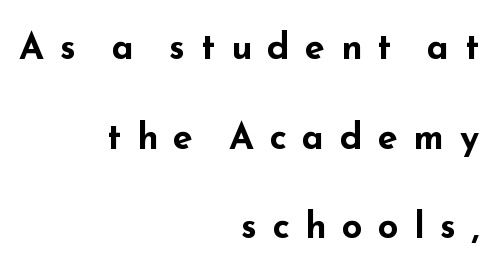
{"serif": "no", "italic": "no", "bold": "yes", "weight": "bold", "width": "wide", "stroke_contrast": "low", "x_height": "small", "monospaced": "no", "underline": "no", "align": "right", "line_spacing": "loose", "line_spacing_ratio": 2.49, "letter_spacing": "wide", "letter_spacing_em": 0.43, "glyph_px": 36}
